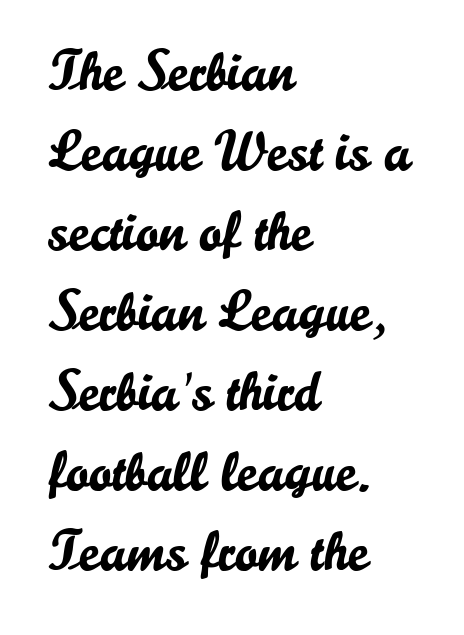
The image shows 56 px sans-serif type; set left-aligned, normal line spacing (1.43x), normal letter spacing, not underlined; low stroke contrast and a small x-height.
